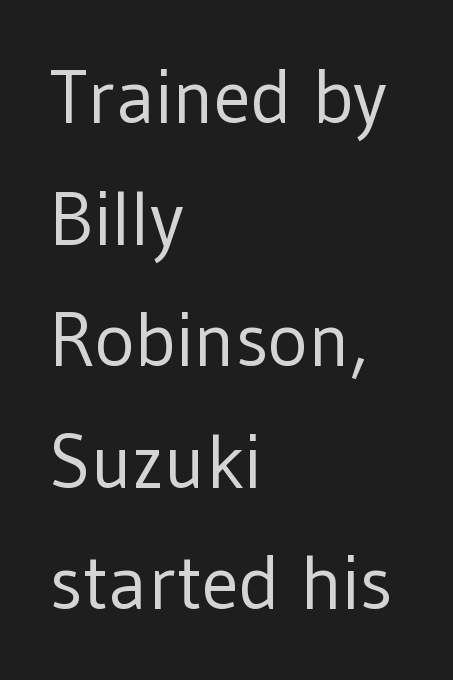
This sample has the flowing, uneven cadence of proportional lettering. Compared with a typical body face, this is equally light or lighter still. What kind of face is this? One without serifs — a sans. What stands out about the letter spacing? Nothing — it is the standard amount.
